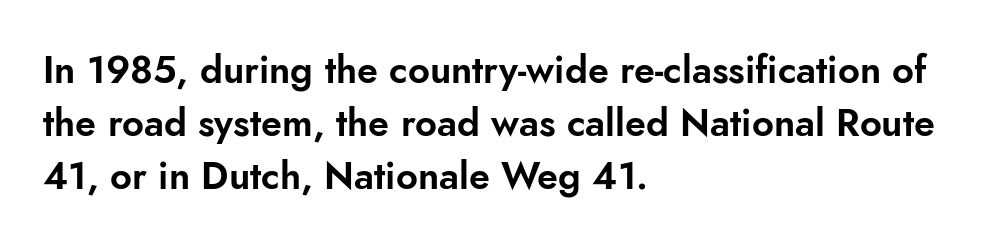
The image shows 38 px sans-serif type, upright; set left-aligned, normal line spacing (1.4x), normal letter spacing, not underlined; low stroke contrast and a small x-height.
